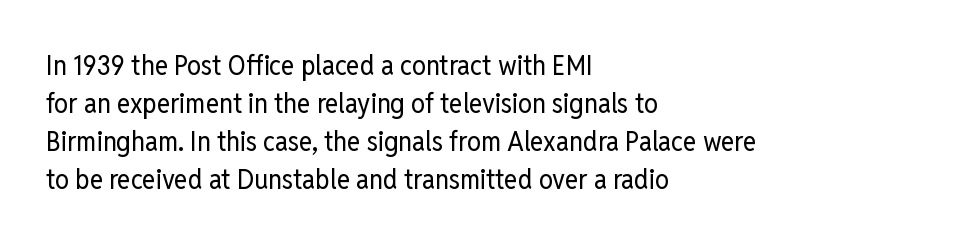
{"serif": "no", "italic": "no", "bold": "no", "weight": "regular", "width": "condensed", "stroke_contrast": "low", "x_height": "medium", "monospaced": "no", "underline": "no", "align": "left", "line_spacing": "normal", "line_spacing_ratio": 1.36, "letter_spacing": "normal", "letter_spacing_em": 0.0, "glyph_px": 28}
